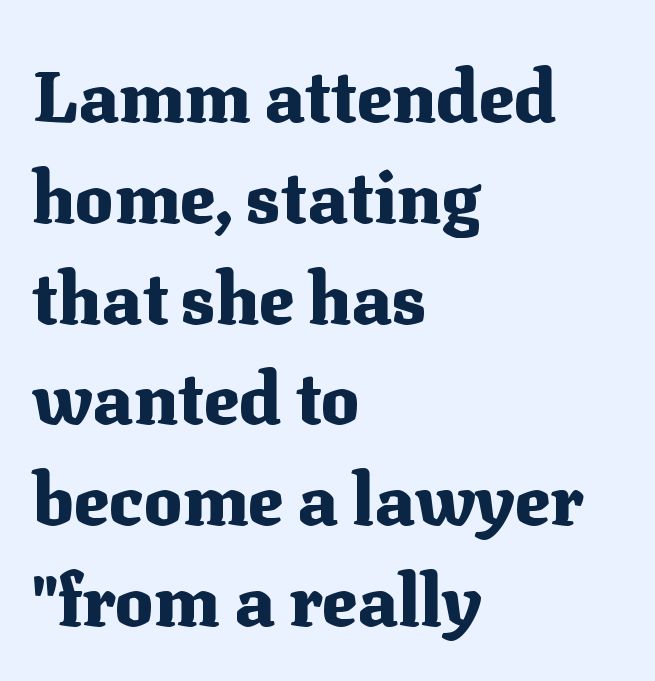
{"serif": "yes", "italic": "no", "bold": "yes", "weight": "heavy", "width": "normal", "stroke_contrast": "medium", "x_height": "medium", "monospaced": "no", "underline": "no", "align": "left", "line_spacing": "normal", "line_spacing_ratio": 1.4, "letter_spacing": "normal", "letter_spacing_em": 0.0, "glyph_px": 72}
